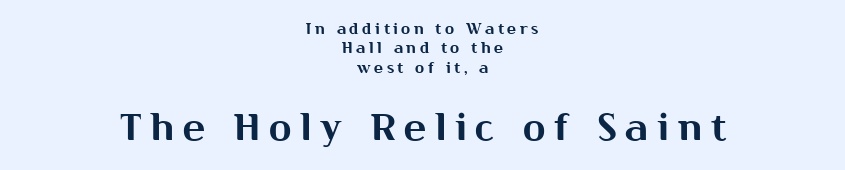
{"serif": "no", "italic": "no", "width": "normal", "stroke_contrast": "medium", "x_height": "medium", "monospaced": "no", "underline": "no", "align": "center", "line_spacing": "normal", "line_spacing_ratio": 1.29, "letter_spacing": "wide", "letter_spacing_em": 0.24, "larger_block": "second", "size_ratio": 2.47, "glyph_px": 37}
